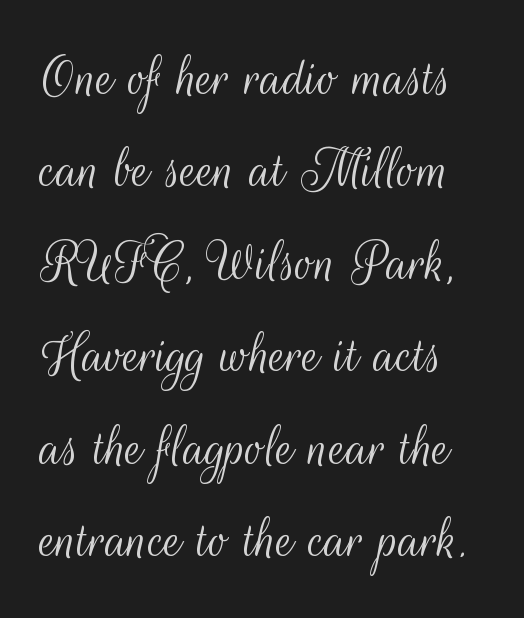
Q: Is the text bold? A: No.
Q: Is the text italic (slanted)? A: Yes.
Q: Is the typeface a serif or a sans-serif typeface? A: Sans-serif.
Q: Is the text underlined? A: No.
Q: Is the spacing between letters normal or unusually wide? A: Normal.
Q: Is the spacing between lines tight, normal or loose? A: Normal.
Q: Width (condensed, normal, or wide)? A: Condensed.
Q: Stroke contrast? A: Medium.
Q: x-height? A: Small.
Q: Monospaced? A: No.
